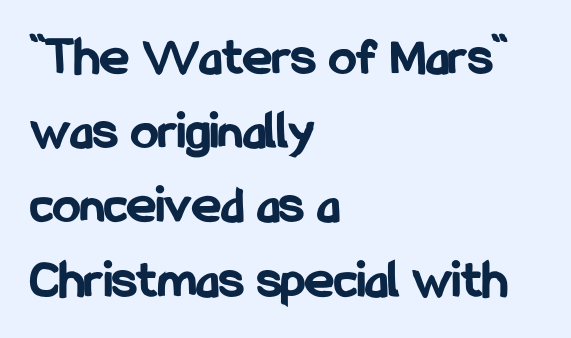
The image shows 55 px bold, condensed sans-serif type, upright; set left-aligned, normal line spacing (1.35x), normal letter spacing, not underlined; low stroke contrast and a medium x-height.
